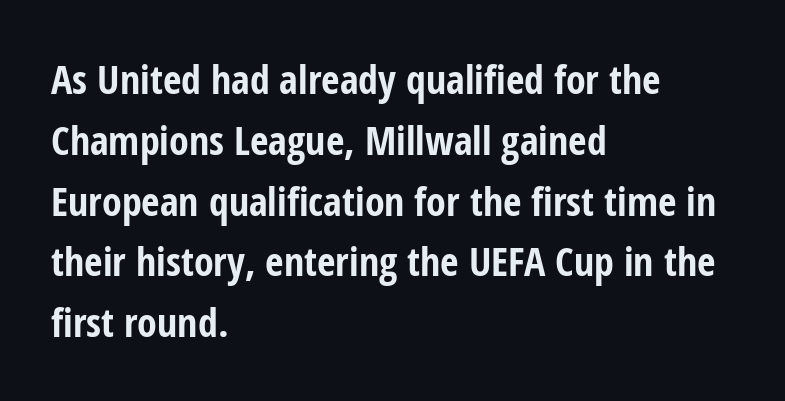
{"serif": "no", "italic": "no", "bold": "yes", "weight": "bold", "width": "condensed", "stroke_contrast": "low", "x_height": "medium", "monospaced": "no", "underline": "no", "align": "left", "line_spacing": "normal", "line_spacing_ratio": 1.52, "letter_spacing": "normal", "letter_spacing_em": 0.0, "glyph_px": 40}
